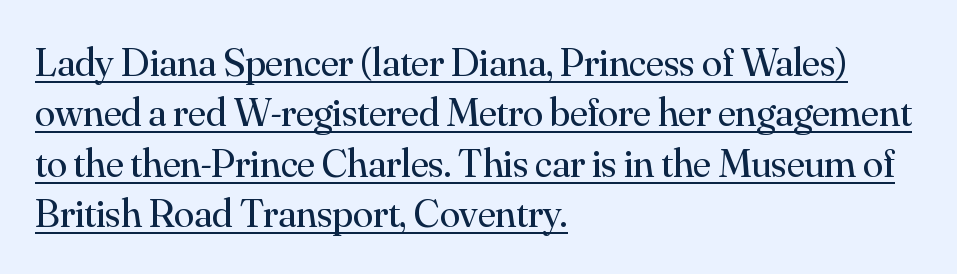
The characters display serif detailing at their extremities. You can see a thin bar hugging the bottom of the glyphs. The rendering anchors every line to the left-hand side. Do the characters align in a grid? No, the font is proportional. Unlike italic type, these characters show no tilt at all.
